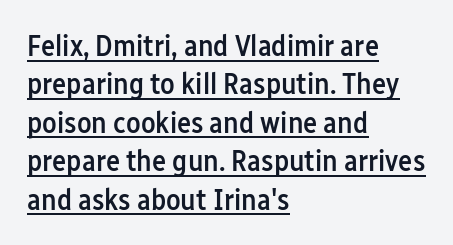
The image shows 30 px semibold, condensed sans-serif type, upright; set left-aligned, normal line spacing (1.28x), normal letter spacing, underlined; low stroke contrast and a medium x-height.
